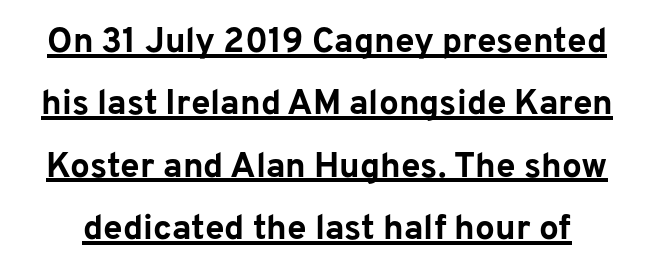
{"serif": "no", "italic": "no", "bold": "yes", "weight": "bold", "width": "normal", "stroke_contrast": "low", "x_height": "medium", "monospaced": "no", "underline": "yes", "line_spacing_ratio": 1.78, "letter_spacing": "normal", "letter_spacing_em": 0.0, "glyph_px": 35}
